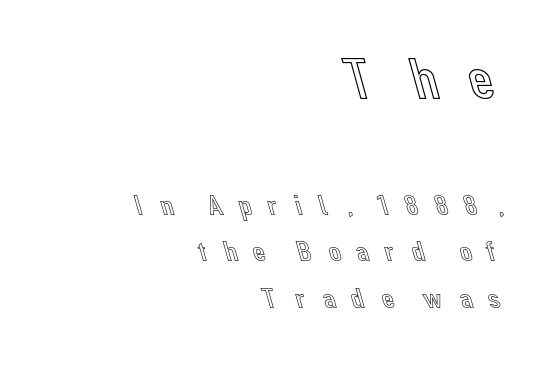
Q: Is the text italic (slanted)? A: Yes.
Q: Is the text underlined? A: No.
Q: How is the paragraph aligned? A: Right-aligned.
Q: Is the spacing between letters normal or unusually wide? A: Unusually wide.
Q: Is the spacing between lines tight, normal or loose? A: Normal.
Q: Which block of text is set in a larger size, the first (top) or the second (bottom)? A: The first (top) one.
Q: Width (condensed, normal, or wide)? A: Normal.
Q: x-height? A: Medium.
Q: Monospaced? A: No.
